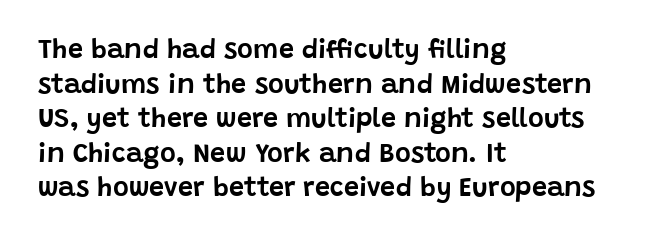
Q: Is the text italic (slanted)? A: No, it is upright.
Q: Is the text underlined? A: No.
Q: How is the paragraph aligned? A: Left-aligned.
Q: Is the spacing between letters normal or unusually wide? A: Normal.
Q: Is the spacing between lines tight, normal or loose? A: Normal.
